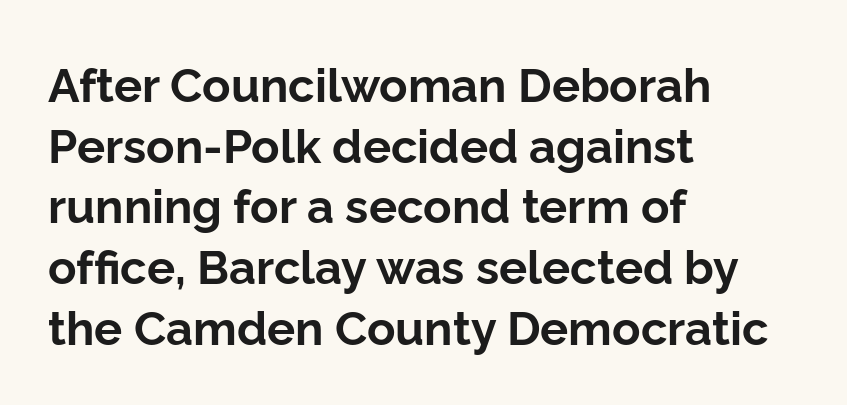
The image shows 47 px bold sans-serif type, upright; set left-aligned, normal line spacing (1.29x), normal letter spacing, not underlined; low stroke contrast and a medium x-height.
